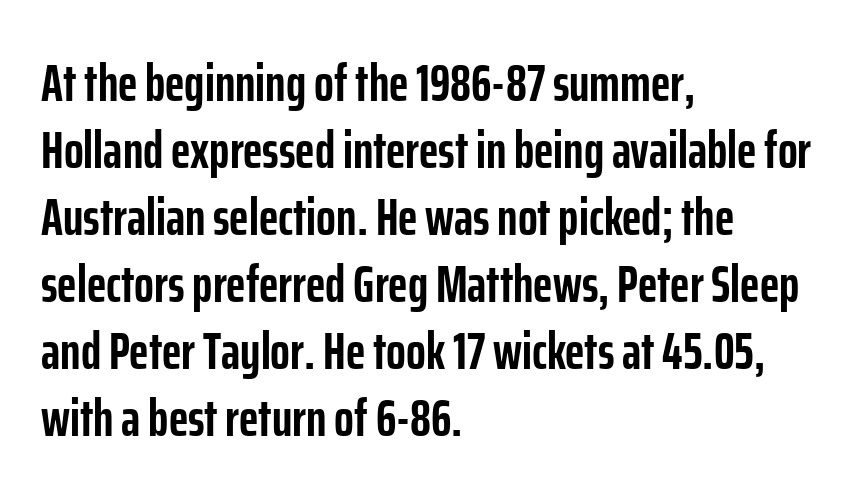
Bare-footed words on every line. Summary of vertical rhythm: regular, with standard interline spacing. In terms of letterform style, serifs are entirely absent. The sample has been set heavy, in full bold.
